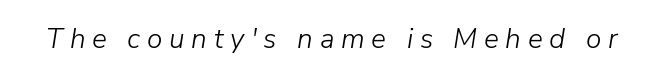
Q: Is the text bold? A: No.
Q: Is the text italic (slanted)? A: Yes, it leans right by about 9 degrees.
Q: Is the text underlined? A: No.
Q: Is the spacing between letters normal or unusually wide? A: Unusually wide.
Q: Width (condensed, normal, or wide)? A: Normal.
Q: Stroke contrast? A: Low.
Q: x-height? A: Medium.
Q: Monospaced? A: No.
